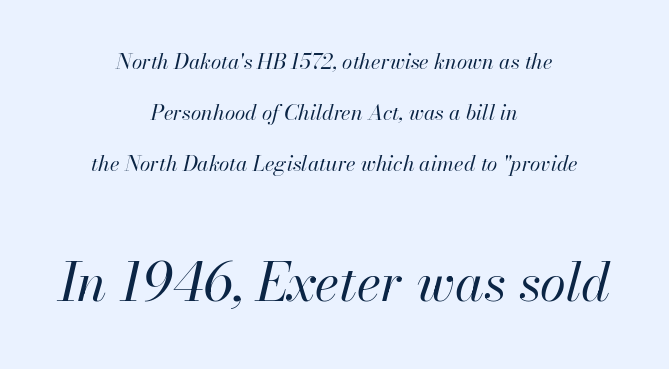
The image shows 53 px regular-weight type, italic (leaning right); set centered, loose line spacing (2.44x), normal letter spacing, not underlined; the second (bottom) block is 2.52x larger; high stroke contrast and a small x-height.
